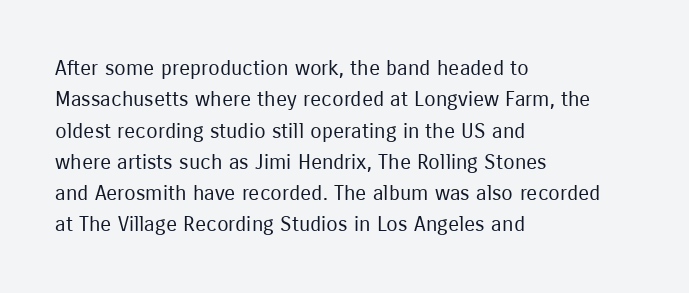
Q: Is the text bold? A: No.
Q: Is the text italic (slanted)? A: No, it is upright.
Q: Is the text underlined? A: No.
Q: How is the paragraph aligned? A: Left-aligned.
Q: Is the spacing between letters normal or unusually wide? A: Normal.
Q: Is the spacing between lines tight, normal or loose? A: Normal.
